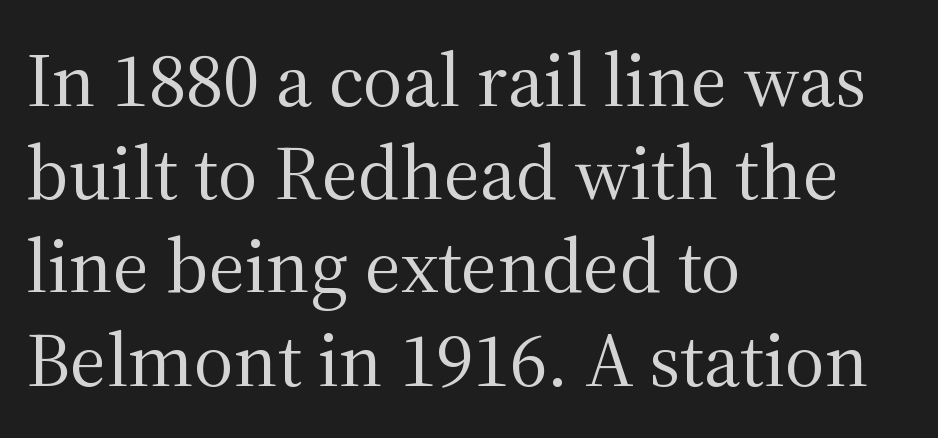
The image shows 77 px regular-weight serif type, upright; set left-aligned, line spacing 1.21x, normal letter spacing, not underlined; medium stroke contrast and a medium x-height.
